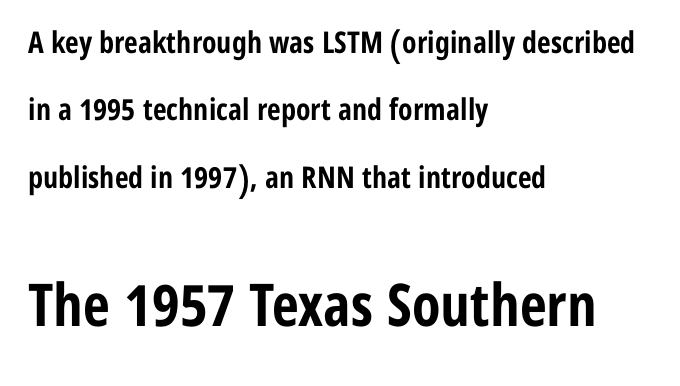
{"serif": "no", "italic": "no", "bold": "yes", "weight": "bold", "width": "condensed", "stroke_contrast": "low", "x_height": "medium", "monospaced": "no", "underline": "no", "align": "left", "line_spacing": "loose", "line_spacing_ratio": 2.25, "letter_spacing": "normal", "letter_spacing_em": 0.0, "larger_block": "second", "size_ratio": 1.97, "glyph_px": 59}
